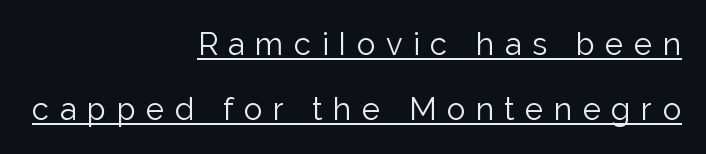
{"serif": "no", "italic": "no", "bold": "no", "weight": "light", "width": "normal", "stroke_contrast": "low", "x_height": "medium", "monospaced": "no", "underline": "yes", "align": "right", "line_spacing": "loose", "line_spacing_ratio": 2.11, "letter_spacing": "wide", "letter_spacing_em": 0.34, "glyph_px": 31}
